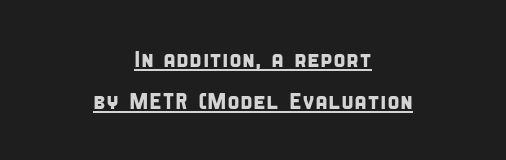
The image shows 23 px text type; set centered, line spacing 1.84x, normal letter spacing, underlined.
